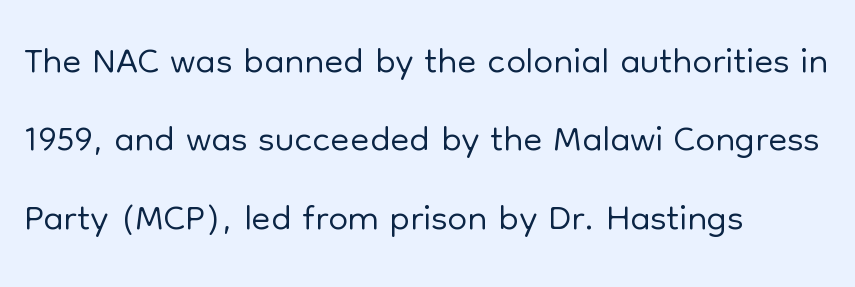
I'd call this a sans setting — the letters go barefoot. Nothing heavy about these letters — not bold at all. Spacing verdict: proportional, widths tailored to each character. Designer's note — italics off, roman on. The ragged edge is on the right, which tells us the setting is flush left. The gaps between neighbouring characters are ordinary and unremarkable.
